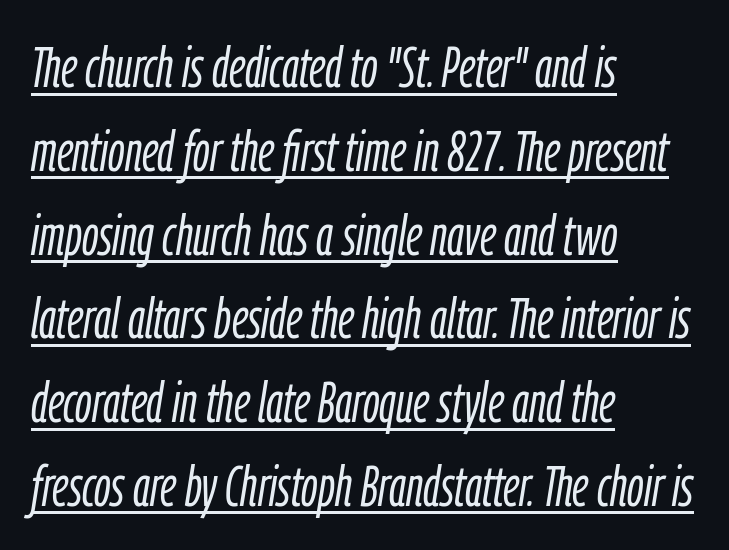
Q: Is the text bold? A: No.
Q: Is the text italic (slanted)? A: Yes, it leans right by about 9 degrees.
Q: Is the text underlined? A: Yes.
Q: How is the paragraph aligned? A: Left-aligned.
Q: Is the spacing between letters normal or unusually wide? A: Normal.
Q: Is the spacing between lines tight, normal or loose? A: Normal.
Q: Width (condensed, normal, or wide)? A: Condensed.
Q: Stroke contrast? A: Low.
Q: x-height? A: Medium.
Q: Monospaced? A: No.
